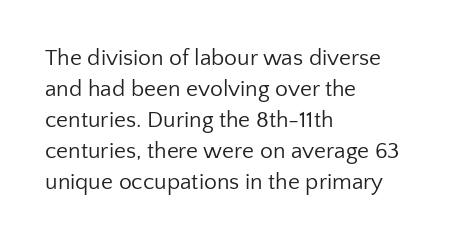
Posture: upright roman. The ragged edge is on the right, which tells us the setting is flush left. Reading down the column, the eye jumps a familiar distance to each next line. The specimen omits any rule beneath the text block's lines. The face looks like a standard text weight, possibly lighter.
